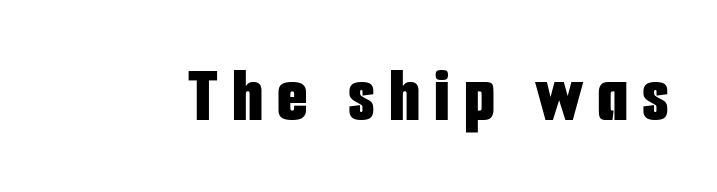
{"serif": "no", "italic": "no", "bold": "yes", "weight": "bold", "width": "condensed", "stroke_contrast": "low", "x_height": "medium", "monospaced": "no", "underline": "no", "glyph_px": 79}
